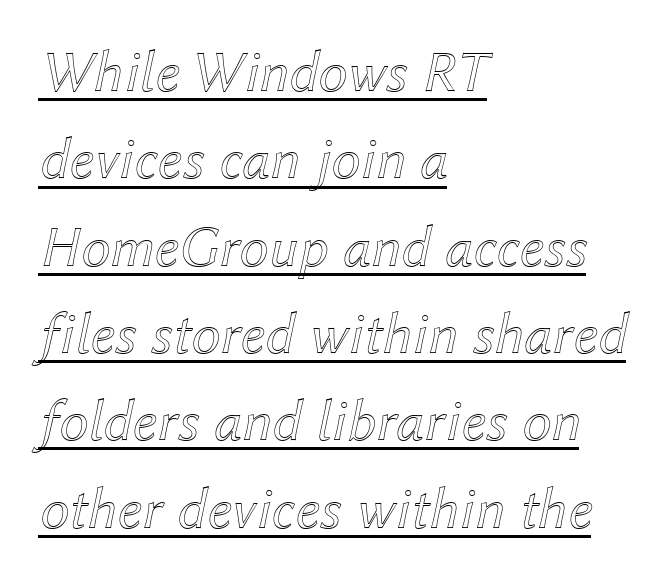
The image shows 59 px text type, italic (leaning right); set left-aligned, normal line spacing (1.48x), normal letter spacing, underlined; a medium x-height.
